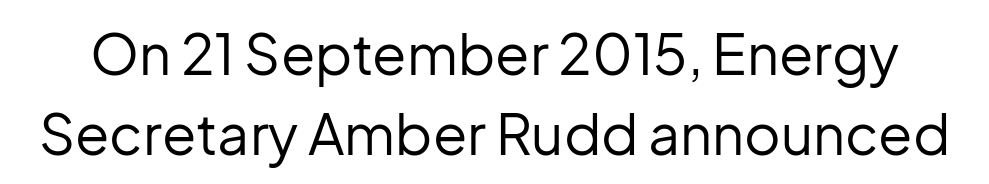
The image shows 56 px regular-weight sans-serif type, upright; set normal line spacing (1.42x), normal letter spacing, not underlined; low stroke contrast and a medium x-height.
